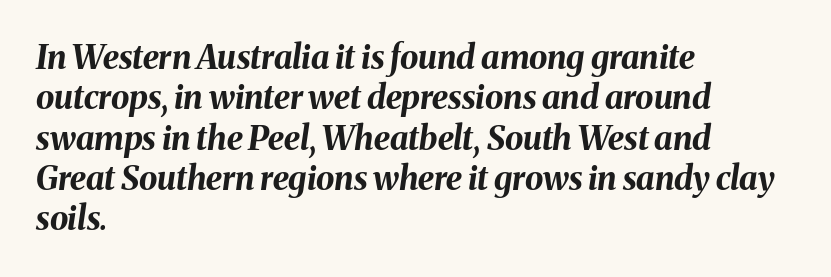
The image shows 33 px bold type, italic (leaning right); set left-aligned, line spacing 1.22x, normal letter spacing, not underlined; medium stroke contrast and a medium x-height.
